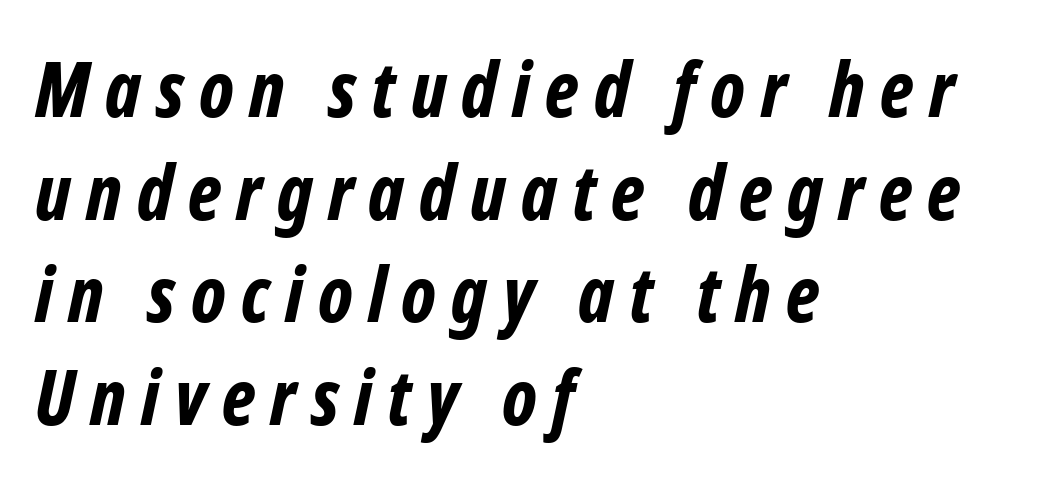
Characters are canted at an angle relative to the baseline's perpendicular. Does the copy run flush right? No — it runs flush left. Honestly, there is no underline to notice here at all. What stands out about the letter spacing? Its width — letters are far apart.
